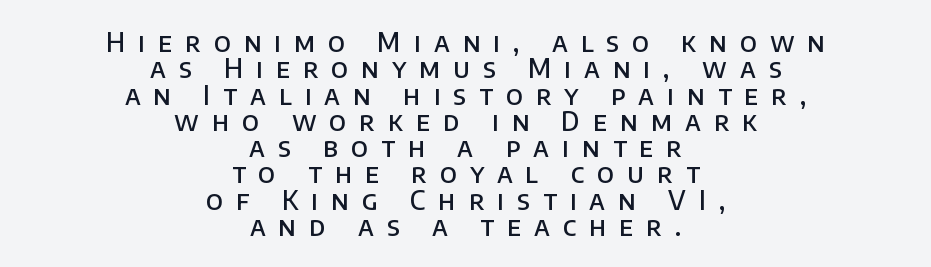
Posture: upright roman. Every row of glyphs is offset so its center matches the block's center. Compared with an ordinary text face, these strokes are moderately heavier — a semibold. The baseline area is clear. A typesetter would call this heavily tracked-out type. The rendering uses a small line-height, squeezing the rows.
